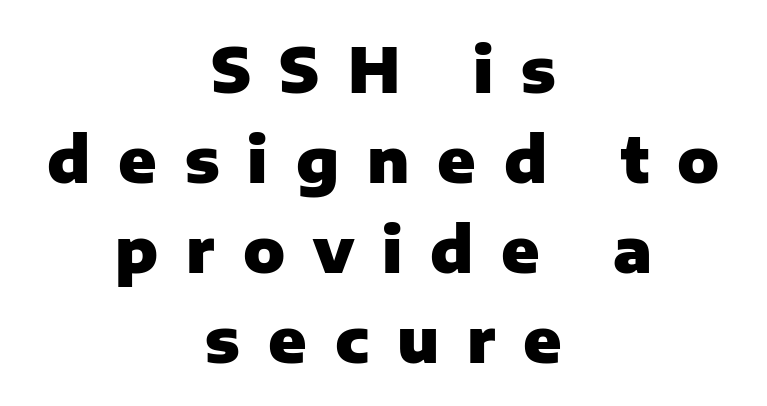
{"serif": "no", "italic": "no", "bold": "yes", "weight": "heavy", "width": "normal", "stroke_contrast": "low", "x_height": "medium", "monospaced": "no", "underline": "no", "align": "center", "line_spacing": "normal", "line_spacing_ratio": 1.45, "letter_spacing": "wide", "letter_spacing_em": 0.45, "glyph_px": 62}
